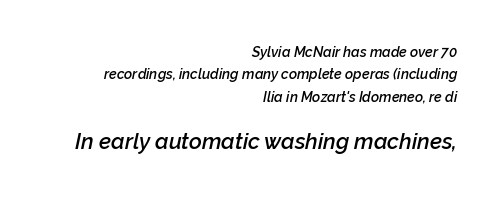
Q: Is the text bold? A: Semi-bold.
Q: Is the text italic (slanted)? A: Yes, it leans right by about 12 degrees.
Q: Is the text underlined? A: No.
Q: How is the paragraph aligned? A: Right-aligned.
Q: Is the spacing between letters normal or unusually wide? A: Normal.
Q: Is the spacing between lines tight, normal or loose? A: Normal.
Q: Which block of text is set in a larger size, the first (top) or the second (bottom)? A: The second (bottom) one.
